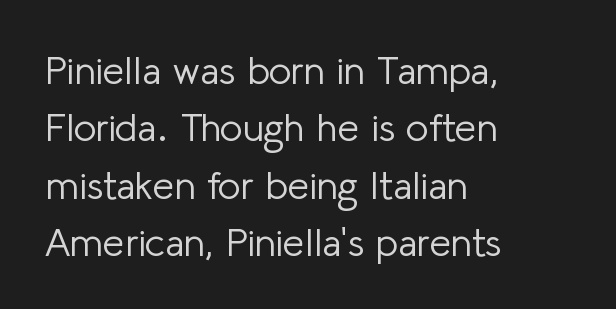
Q: Is the text bold? A: No.
Q: Is the text italic (slanted)? A: No, it is upright.
Q: Is the typeface a serif or a sans-serif typeface? A: Sans-serif.
Q: Is the text underlined? A: No.
Q: How is the paragraph aligned? A: Left-aligned.
Q: Is the spacing between letters normal or unusually wide? A: Normal.
Q: Is the spacing between lines tight, normal or loose? A: Normal.
Q: Width (condensed, normal, or wide)? A: Normal.
Q: Stroke contrast? A: Low.
Q: x-height? A: Medium.
Q: Monospaced? A: No.
